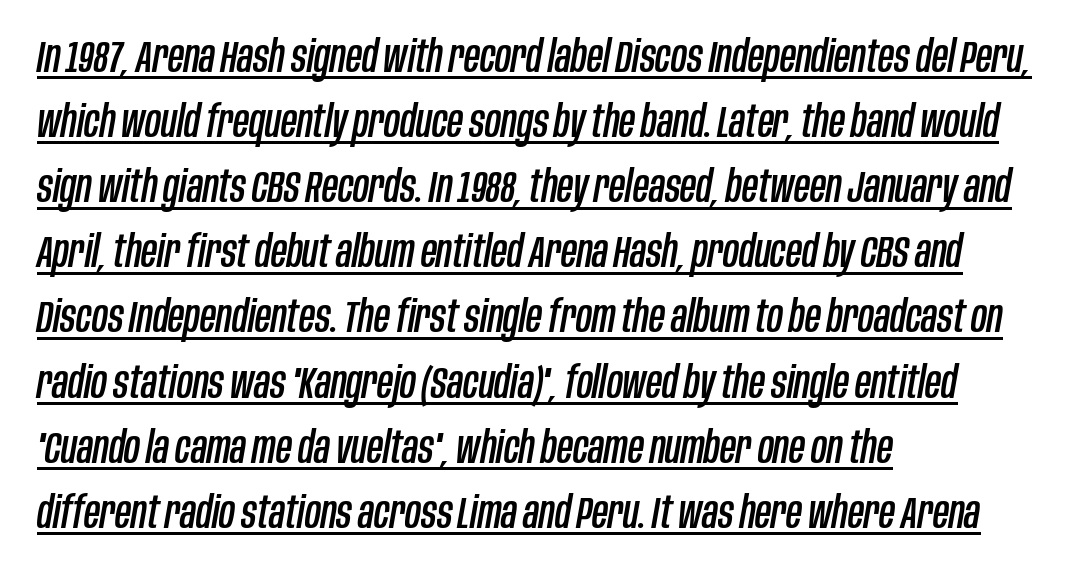
{"italic": "yes", "lean": "right", "slant_degrees": 10, "width": "condensed", "stroke_contrast": "low", "x_height": "large", "monospaced": "no", "underline": "yes", "align": "left", "line_spacing": "normal", "line_spacing_ratio": 1.48, "letter_spacing": "normal", "letter_spacing_em": 0.0, "glyph_px": 44}
